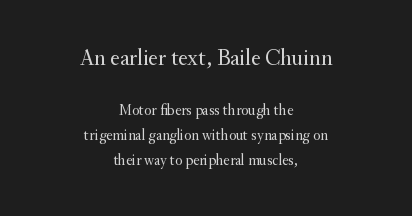
Q: Is the text bold? A: No.
Q: Is the text italic (slanted)? A: No, it is upright.
Q: Is the text underlined? A: No.
Q: How is the paragraph aligned? A: Centered.
Q: Is the spacing between letters normal or unusually wide? A: Normal.
Q: Is the spacing between lines tight, normal or loose? A: Normal.
Q: Which block of text is set in a larger size, the first (top) or the second (bottom)? A: The first (top) one.
